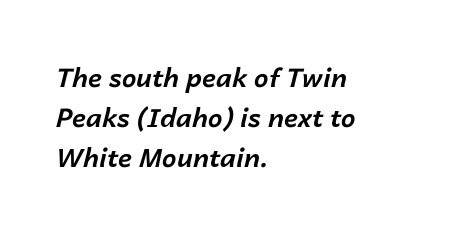
The image shows 26 px bold type, italic (leaning right); set left-aligned, normal line spacing (1.54x), normal letter spacing, not underlined.
